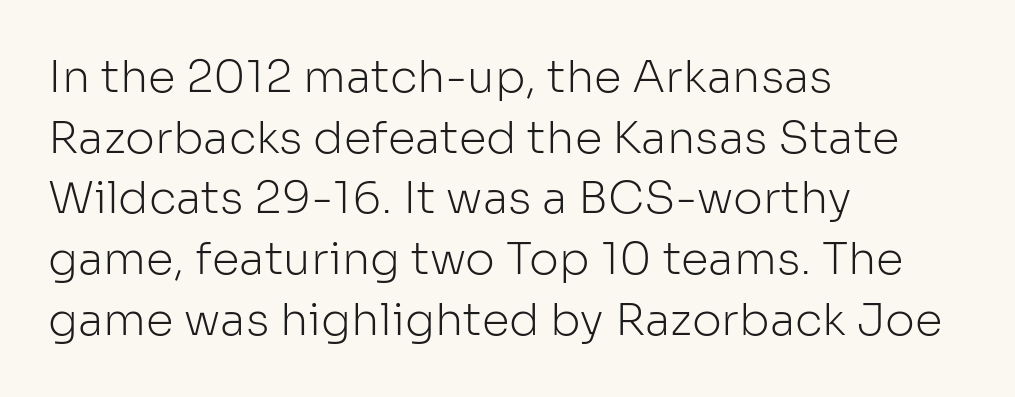
The image shows 45 px light sans-serif type, upright; set left-aligned, normal line spacing (1.35x), normal letter spacing, not underlined; low stroke contrast and a medium x-height.
